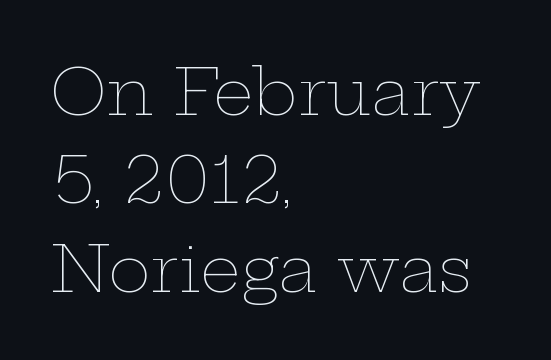
The image shows 64 px thin, wide type, upright; set left-aligned, normal line spacing (1.38x), normal letter spacing, not underlined; low stroke contrast and a medium x-height.
